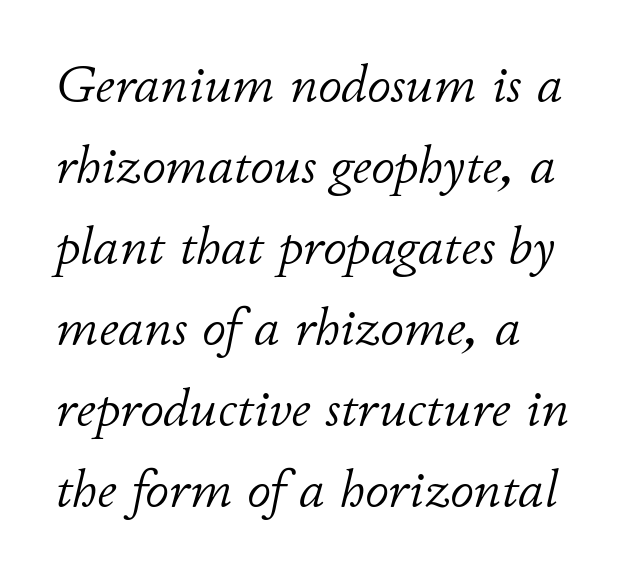
Q: Is the text bold? A: No.
Q: Is the text italic (slanted)? A: Yes, it leans right by about 11 degrees.
Q: Is the text underlined? A: No.
Q: Is the spacing between letters normal or unusually wide? A: Normal.
Q: Is the spacing between lines tight, normal or loose? A: Normal.
Q: Width (condensed, normal, or wide)? A: Normal.
Q: Stroke contrast? A: Low.
Q: x-height? A: Small.
Q: Monospaced? A: No.
